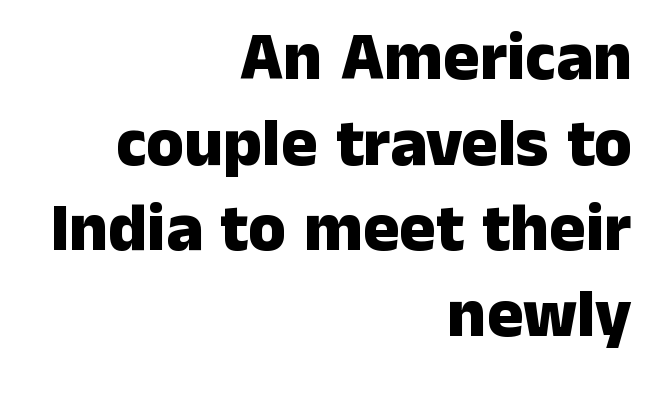
The image shows 68 px heavy sans-serif type, upright; set right-aligned, normal line spacing (1.26x), normal letter spacing, not underlined; low stroke contrast and a medium x-height.
